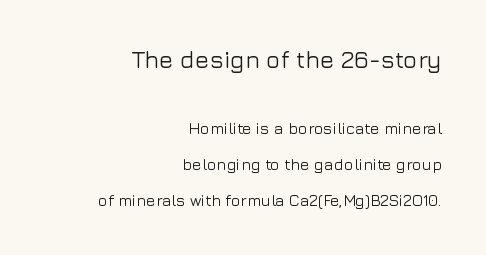
Q: Is the text italic (slanted)? A: No, it is upright.
Q: Is the text underlined? A: No.
Q: How is the paragraph aligned? A: Right-aligned.
Q: Is the spacing between letters normal or unusually wide? A: Normal.
Q: Is the spacing between lines tight, normal or loose? A: Loose.
Q: Which block of text is set in a larger size, the first (top) or the second (bottom)? A: The first (top) one.
